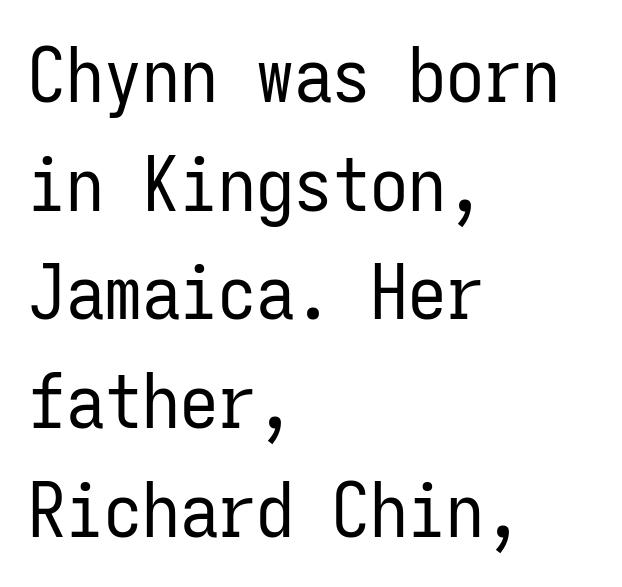
The image shows 76 px regular-weight, condensed sans-serif type, upright, monospaced; set left-aligned, normal line spacing (1.43x), normal letter spacing, not underlined; low stroke contrast and a medium x-height.
